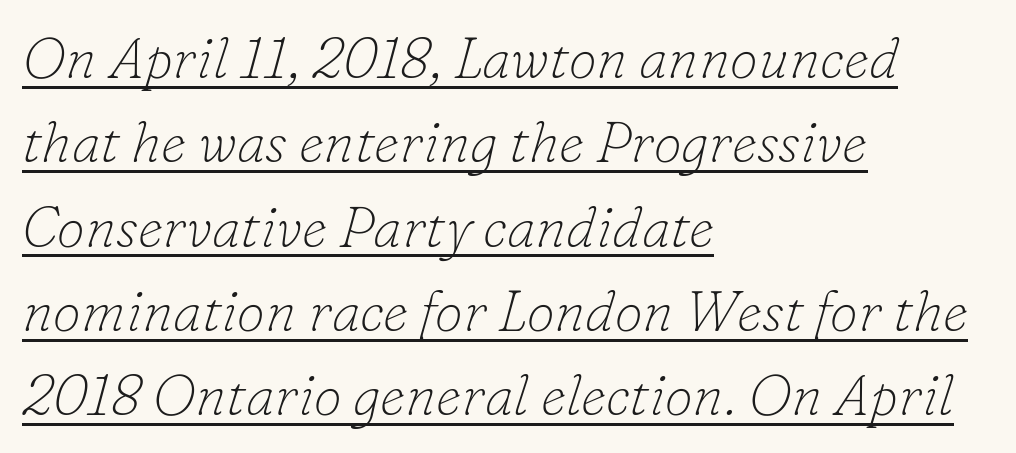
{"serif": "yes", "italic": "yes", "lean": "right", "slant_degrees": 16, "bold": "no", "weight": "thin", "width": "normal", "stroke_contrast": "low", "x_height": "small", "monospaced": "no", "underline": "yes", "align": "left", "line_spacing": "normal", "line_spacing_ratio": 1.48, "letter_spacing": "normal", "letter_spacing_em": 0.0, "glyph_px": 57}
